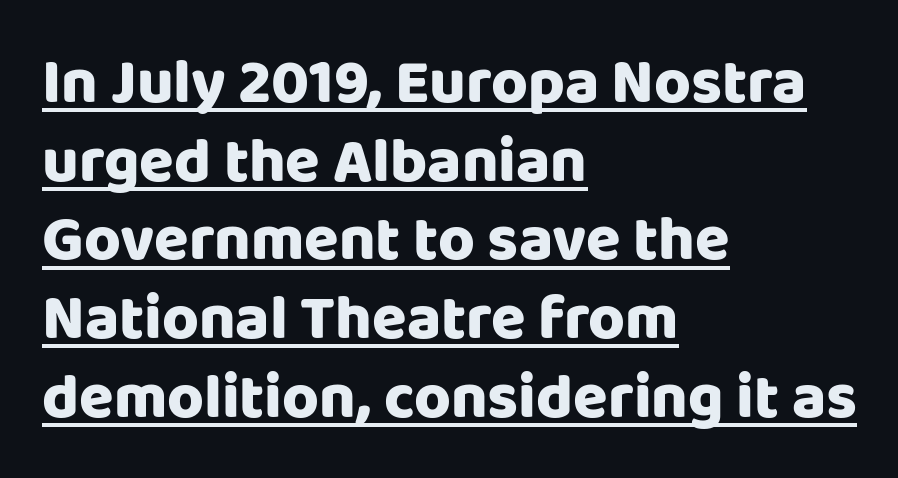
{"serif": "no", "italic": "no", "width": "normal", "stroke_contrast": "low", "x_height": "large", "monospaced": "no", "underline": "yes", "align": "left", "line_spacing": "normal", "line_spacing_ratio": 1.25, "letter_spacing": "normal", "letter_spacing_em": 0.0, "glyph_px": 63}
